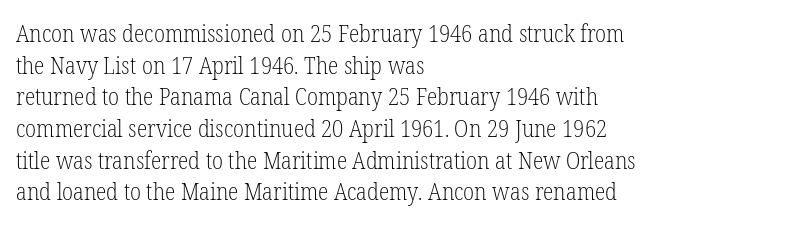
Q: Is the text bold? A: No.
Q: Is the text italic (slanted)? A: No, it is upright.
Q: Is the text underlined? A: No.
Q: How is the paragraph aligned? A: Left-aligned.
Q: Is the spacing between letters normal or unusually wide? A: Normal.
Q: Is the spacing between lines tight, normal or loose? A: Normal.
